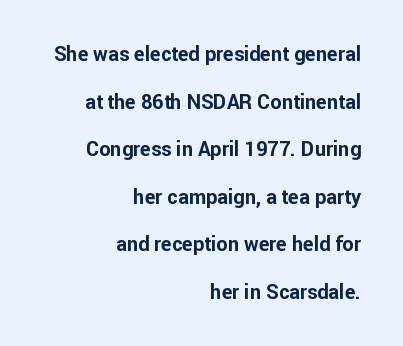
This sample trades compactness for vertical openness between lines. The letters stand upright; this is a roman face. Students, this is bold: see how much ink each stroke carries. How are the letters spaced? Ordinarily, with no added tracking. Beneath every word, the page is bare.
